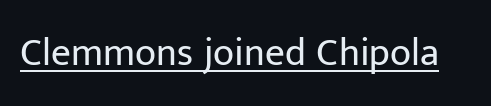
Q: Is the text bold? A: No.
Q: Is the text italic (slanted)? A: No, it is upright.
Q: Is the typeface a serif or a sans-serif typeface? A: Sans-serif.
Q: Is the text underlined? A: Yes.
Q: Is the spacing between letters normal or unusually wide? A: Normal.
Q: Width (condensed, normal, or wide)? A: Normal.
Q: Stroke contrast? A: Low.
Q: x-height? A: Medium.
Q: Monospaced? A: No.
